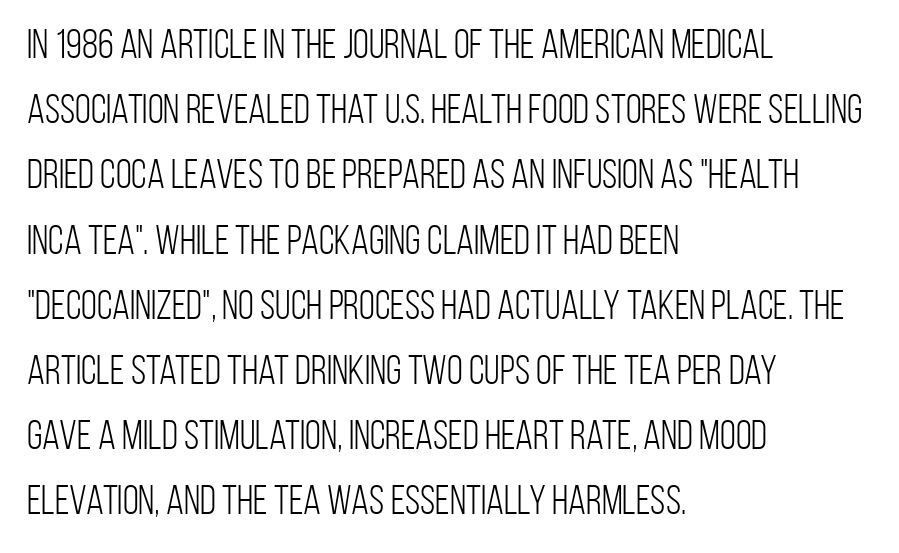
Left-aligned paragraph, ragged on the right. Note the varied advance widths — an 'i' is clearly narrower than an 'm'. You could call the tracking neutral — neither tight nor loose. The line-height multiplier appears to be the usual default.
